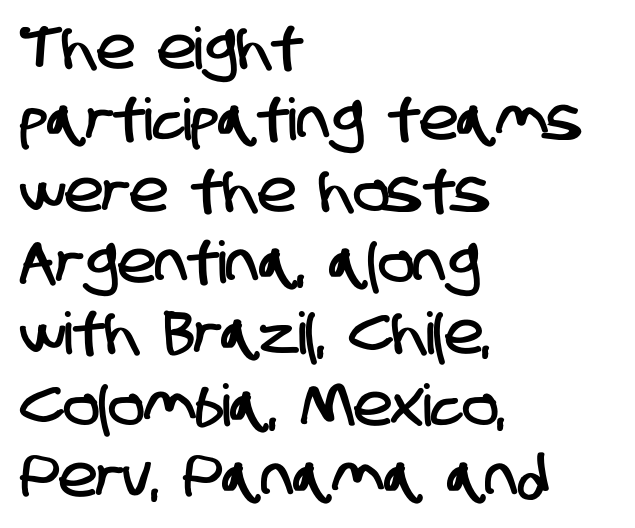
The image shows 58 px condensed sans-serif type; set left-aligned, line spacing 1.23x, normal letter spacing, not underlined; low stroke contrast and a large x-height.
